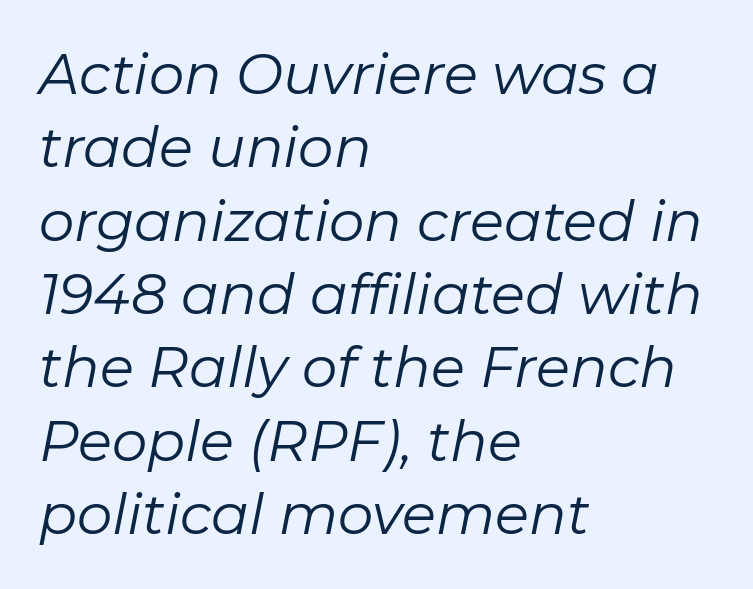
The image shows 56 px regular-weight type, italic (leaning right); set left-aligned, normal line spacing (1.31x), normal letter spacing, not underlined; low stroke contrast and a medium x-height.
